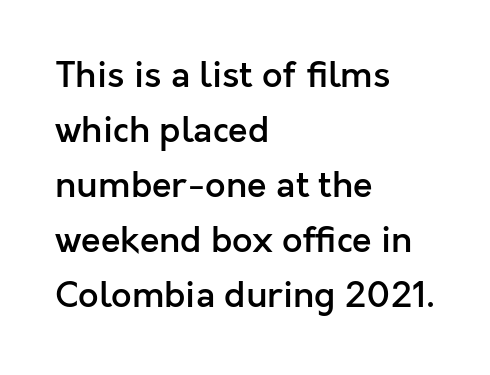
The image shows 36 px semibold sans-serif type, upright; set left-aligned, normal line spacing (1.53x), normal letter spacing, not underlined; a medium x-height.
